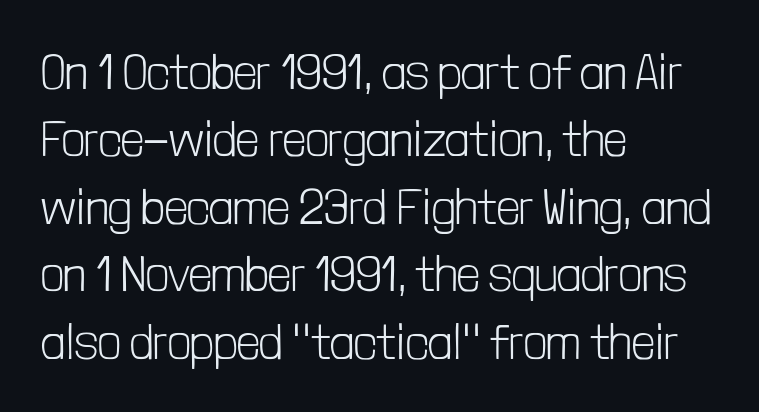
This reads as an unemphasized weight, regular at the heaviest. Between one letter and the next there's only the usual sliver of space. Looks like regular typesetting: each glyph gets only the width it needs. Nobody drew a line under any word here.
